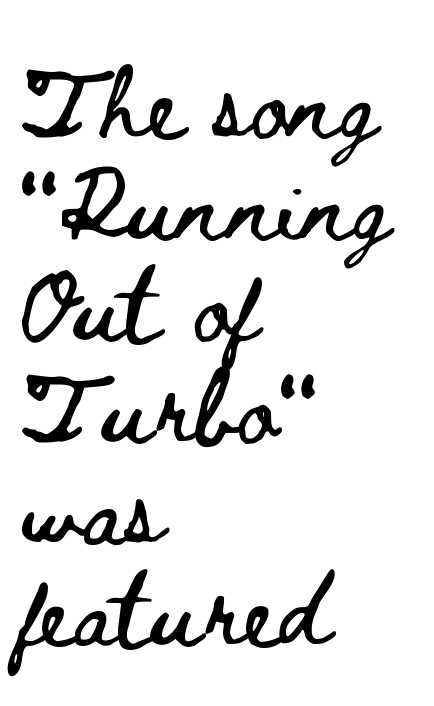
{"width": "wide", "stroke_contrast": "low", "x_height": "small", "monospaced": "no", "underline": "no", "align": "left", "line_spacing": "normal", "line_spacing_ratio": 1.41, "letter_spacing": "normal", "letter_spacing_em": 0.0, "glyph_px": 72}
